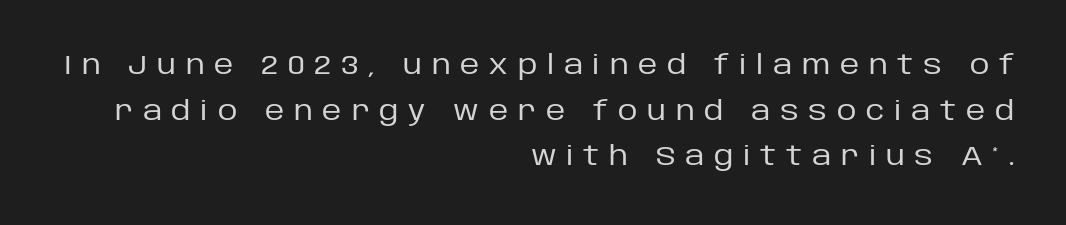
{"italic": "no", "bold": "no", "underline": "no", "align": "right", "line_spacing": "normal", "line_spacing_ratio": 1.69, "letter_spacing": "wide", "letter_spacing_em": 0.36, "glyph_px": 27}
